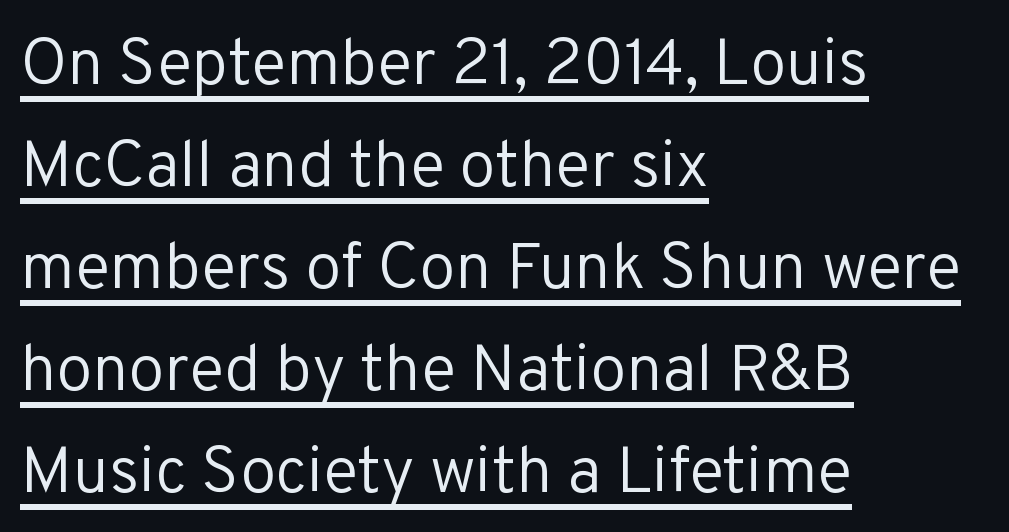
Q: Is the text bold? A: No.
Q: Is the text italic (slanted)? A: No, it is upright.
Q: Is the typeface a serif or a sans-serif typeface? A: Sans-serif.
Q: Is the text underlined? A: Yes.
Q: How is the paragraph aligned? A: Left-aligned.
Q: Is the spacing between letters normal or unusually wide? A: Normal.
Q: Is the spacing between lines tight, normal or loose? A: Normal.
Q: Width (condensed, normal, or wide)? A: Normal.
Q: Stroke contrast? A: Low.
Q: x-height? A: Medium.
Q: Monospaced? A: No.
